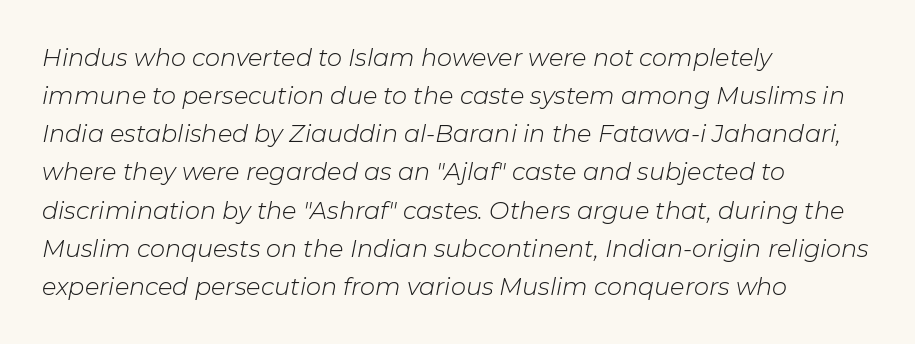
{"italic": "yes", "lean": "right", "slant_degrees": 11, "bold": "no", "underline": "no", "align": "left", "line_spacing": "normal", "line_spacing_ratio": 1.59, "letter_spacing": "normal", "letter_spacing_em": 0.0, "glyph_px": 24}
